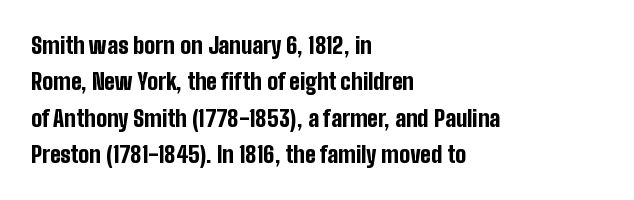
Q: Is the text bold? A: Yes.
Q: Is the text italic (slanted)? A: No, it is upright.
Q: Is the text underlined? A: No.
Q: How is the paragraph aligned? A: Left-aligned.
Q: Is the spacing between letters normal or unusually wide? A: Normal.
Q: Is the spacing between lines tight, normal or loose? A: Normal.
